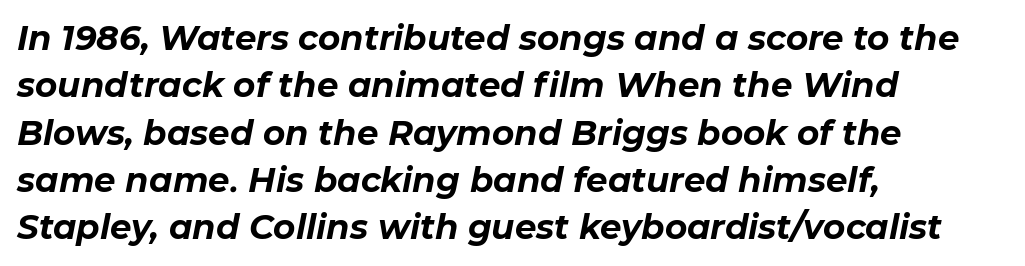
{"italic": "yes", "lean": "right", "slant_degrees": 11, "bold": "yes", "weight": "bold", "width": "normal", "stroke_contrast": "low", "x_height": "medium", "monospaced": "no", "underline": "no", "align": "left", "line_spacing": "normal", "line_spacing_ratio": 1.39, "letter_spacing": "normal", "letter_spacing_em": 0.0, "glyph_px": 34}
